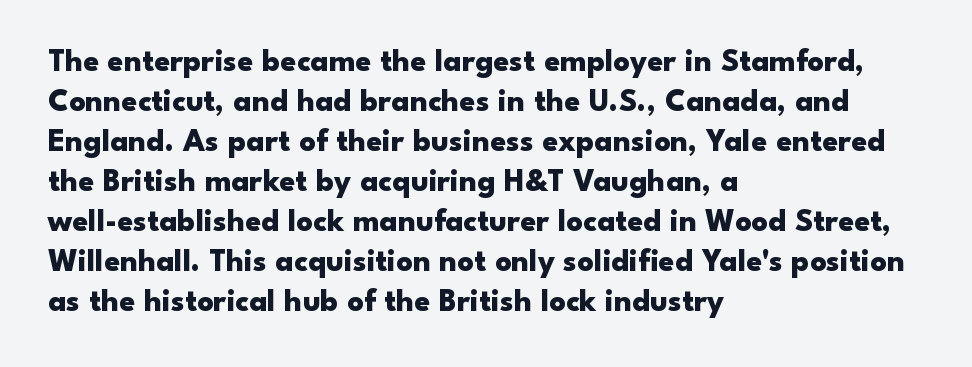
Q: Is the text bold? A: Yes.
Q: Is the text italic (slanted)? A: No, it is upright.
Q: Is the typeface a serif or a sans-serif typeface? A: Sans-serif.
Q: Is the text underlined? A: No.
Q: How is the paragraph aligned? A: Left-aligned.
Q: Is the spacing between letters normal or unusually wide? A: Normal.
Q: Is the spacing between lines tight, normal or loose? A: Normal.
Q: Width (condensed, normal, or wide)? A: Wide.
Q: Stroke contrast? A: Low.
Q: x-height? A: Small.
Q: Monospaced? A: No.
